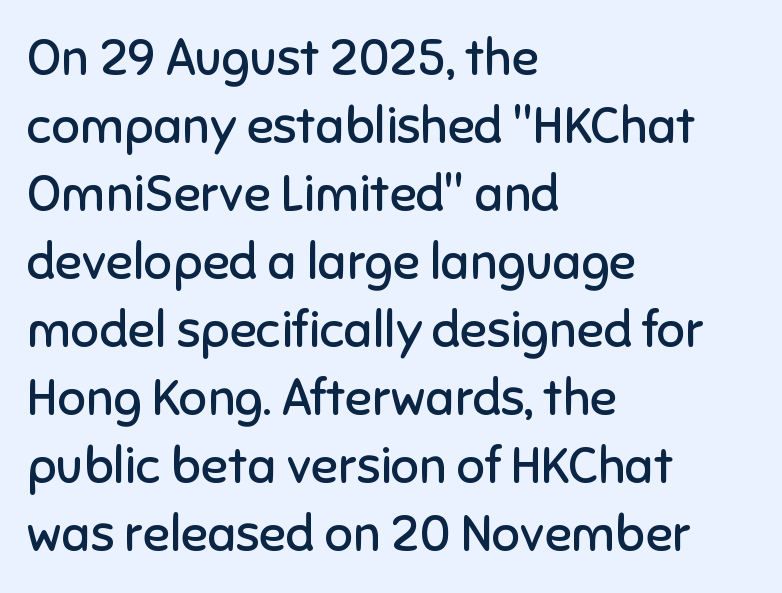
Q: Is the text bold? A: No.
Q: Is the text italic (slanted)? A: No, it is upright.
Q: Is the typeface a serif or a sans-serif typeface? A: Sans-serif.
Q: Is the text underlined? A: No.
Q: How is the paragraph aligned? A: Left-aligned.
Q: Is the spacing between letters normal or unusually wide? A: Normal.
Q: Is the spacing between lines tight, normal or loose? A: Normal.
Q: Width (condensed, normal, or wide)? A: Normal.
Q: Stroke contrast? A: Low.
Q: x-height? A: Medium.
Q: Monospaced? A: No.
